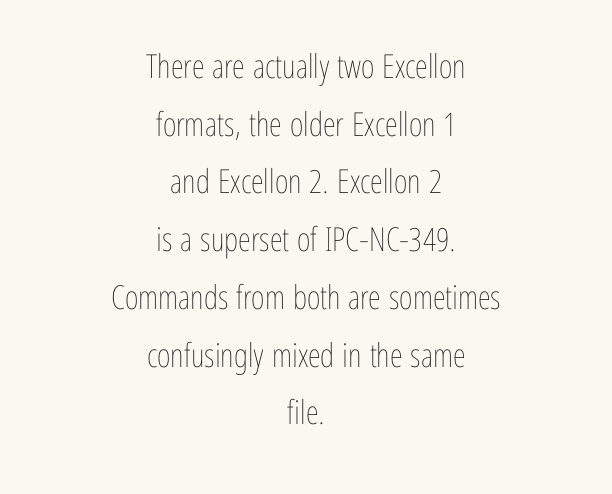
The image shows 33 px thin, condensed type, upright; set centered, line spacing 1.75x, normal letter spacing, not underlined; low stroke contrast and a medium x-height.
